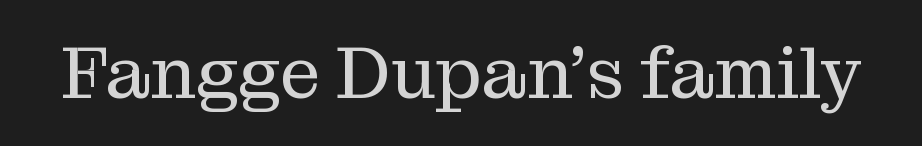
The space directly below the letters is spotless. Characters follow at the spacing the type designer built in. I'd call this a serif setting — the letters wear small feet. Posture: vertical. Bold? No — there's no thickening of the strokes. This sample has the flowing, uneven cadence of proportional lettering.
